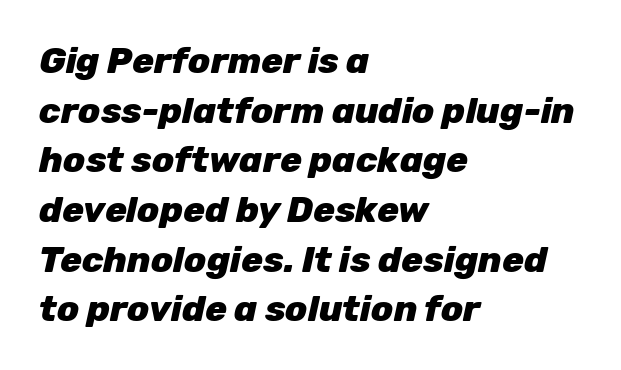
Quick note: interline space is typical. The paragraph has a hard left edge and a soft right edge. Looking at the ascenders, they clearly lean. The horizontal fit of the characters is conventional and even. The font is running at its bold setting.
